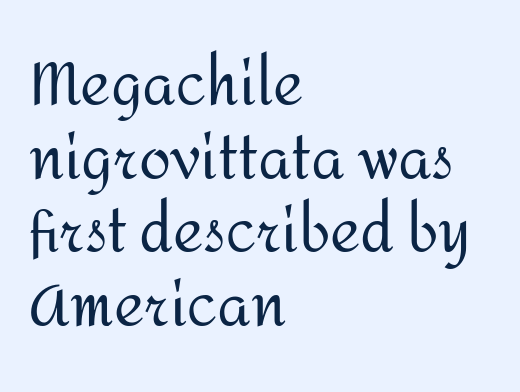
Ordinary non-slanted type is in use. Caption: standard tracking, unaltered. Heaviness? Minimal to ordinary, like unemphasized prose. Glance below the letters and you will spot only blank space.
